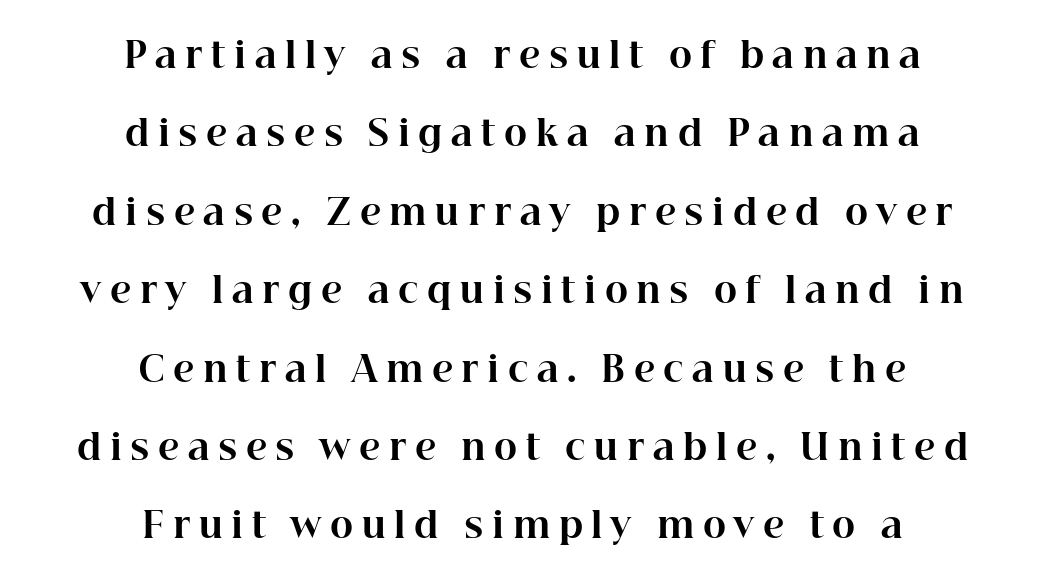
Unmarked baselines from the first word to the last. The rendering uses natural spacing where letterforms have individual widths. Regarding serifs, this sample has them. In terms of letterspacing, this is a distinctly airy, spread setting. The line-height multiplier appears high, well above default. The font's upright variant was chosen for this text.
